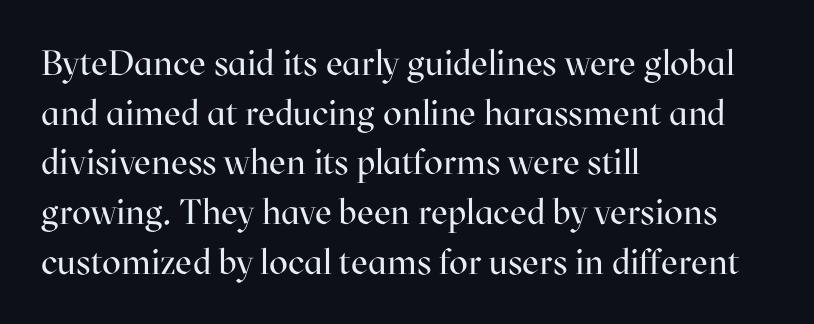
You could not count columns in this text — the font is proportionally spaced. Unbolded letterforms with no extra heft. Italic: no, the glyphs are upright roman. Default kerning and tracking; the words read as compact shapes. Alignment: flush left.
